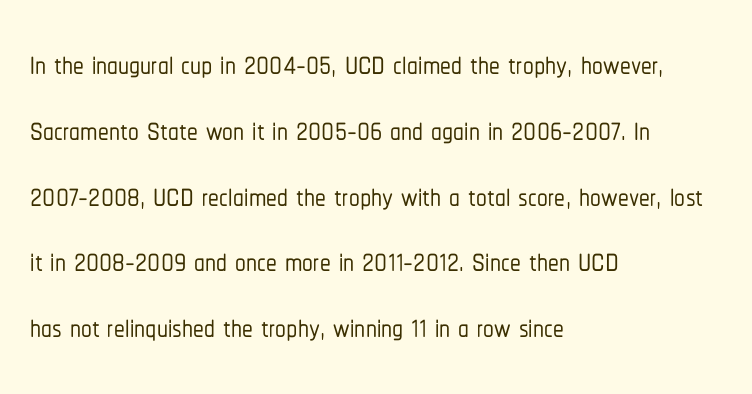
Do the characters align in a grid? No, the font is proportional. Every stem runs plumb, perpendicular to the baseline. This sample uses a sans-serif face. Compared with typical paragraphs, the rows here are spaced about the same.
